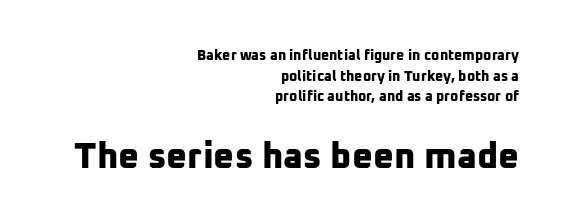
{"serif": "no", "bold": "yes", "weight": "bold", "width": "normal", "stroke_contrast": "low", "x_height": "medium", "monospaced": "no", "underline": "no", "align": "right", "line_spacing": "normal", "line_spacing_ratio": 1.47, "letter_spacing": "normal", "letter_spacing_em": 0.0, "larger_block": "second", "size_ratio": 2.57, "glyph_px": 36}
